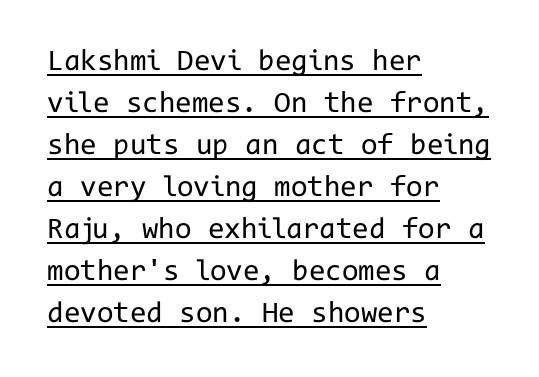
The image shows 30 px regular-weight sans-serif type, upright, monospaced; set left-aligned, normal line spacing (1.4x), normal letter spacing, underlined; low stroke contrast and a medium x-height.
